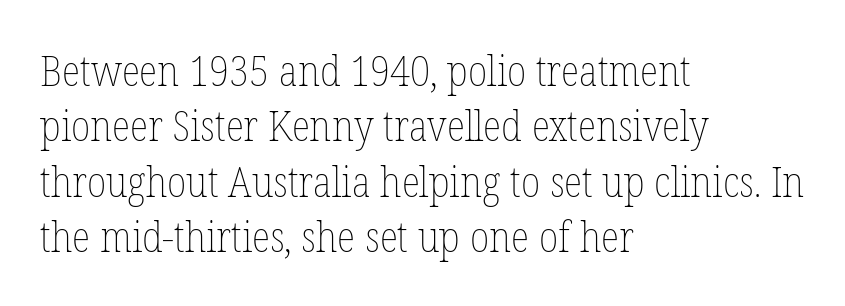
Q: Is the text bold? A: No.
Q: Is the text italic (slanted)? A: No, it is upright.
Q: Is the text underlined? A: No.
Q: How is the paragraph aligned? A: Left-aligned.
Q: Is the spacing between letters normal or unusually wide? A: Normal.
Q: Is the spacing between lines tight, normal or loose? A: Normal.
Q: Width (condensed, normal, or wide)? A: Condensed.
Q: Stroke contrast? A: Low.
Q: x-height? A: Medium.
Q: Monospaced? A: No.
